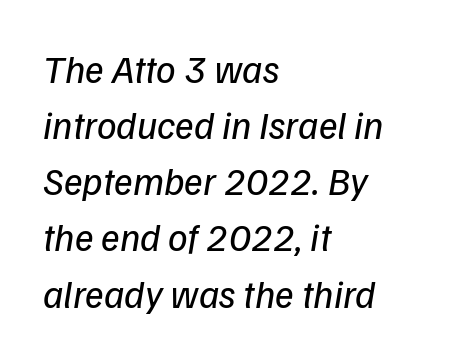
{"serif": "no", "bold": "no", "weight": "regular", "width": "normal", "stroke_contrast": "low", "x_height": "medium", "monospaced": "no", "underline": "no", "align": "left", "line_spacing": "normal", "line_spacing_ratio": 1.44, "letter_spacing": "normal", "letter_spacing_em": 0.0, "glyph_px": 39}
